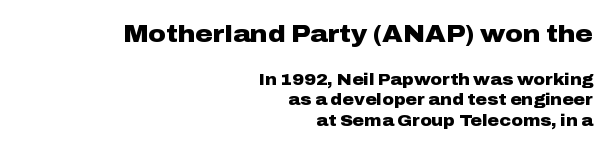
{"italic": "no", "bold": "yes", "underline": "no", "align": "right", "line_spacing": "normal", "line_spacing_ratio": 1.28, "letter_spacing": "normal", "letter_spacing_em": 0.0, "larger_block": "first", "size_ratio": 1.5, "glyph_px": 24}
